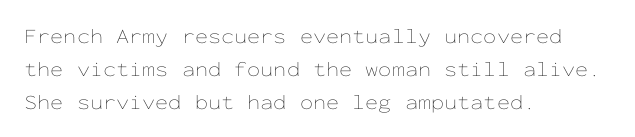
Upright lettering throughout. The rows are spaced the way most documents space them. These lines stack with their left ends in a neat column. The space beneath each line is pristine and unruled. This sample uses plain, unmodified letter spacing. Stem width sits at or under what a default text font uses.
